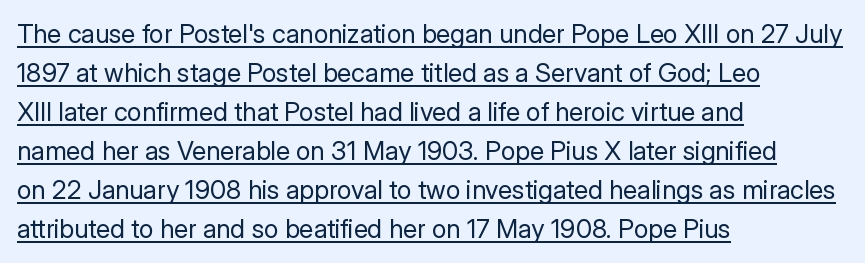
Decoration check: the copy is underlined. No italicization has been applied; the sample stays upright. Stems here are at most as thick as an everyday book face. The typesetter chose a ragged-right arrangement here.
